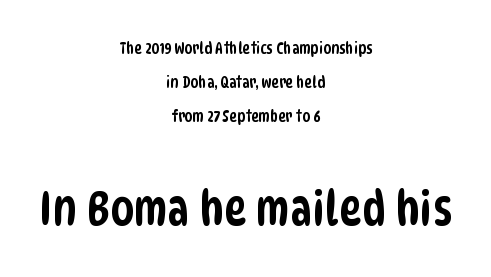
The image shows 48 px condensed sans-serif type; set centered, loose line spacing (2.14x), normal letter spacing, not underlined; the second (bottom) block is 3.0x larger; low stroke contrast and a large x-height.
